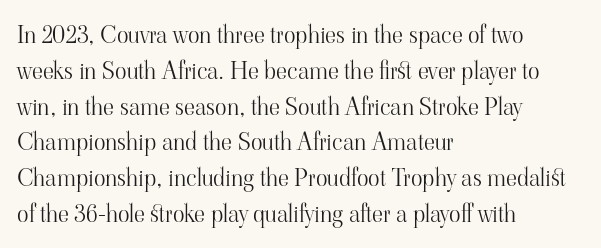
{"italic": "no", "bold": "no", "underline": "no", "align": "left", "line_spacing": "normal", "line_spacing_ratio": 1.49, "letter_spacing": "normal", "letter_spacing_em": 0.0, "glyph_px": 24}
